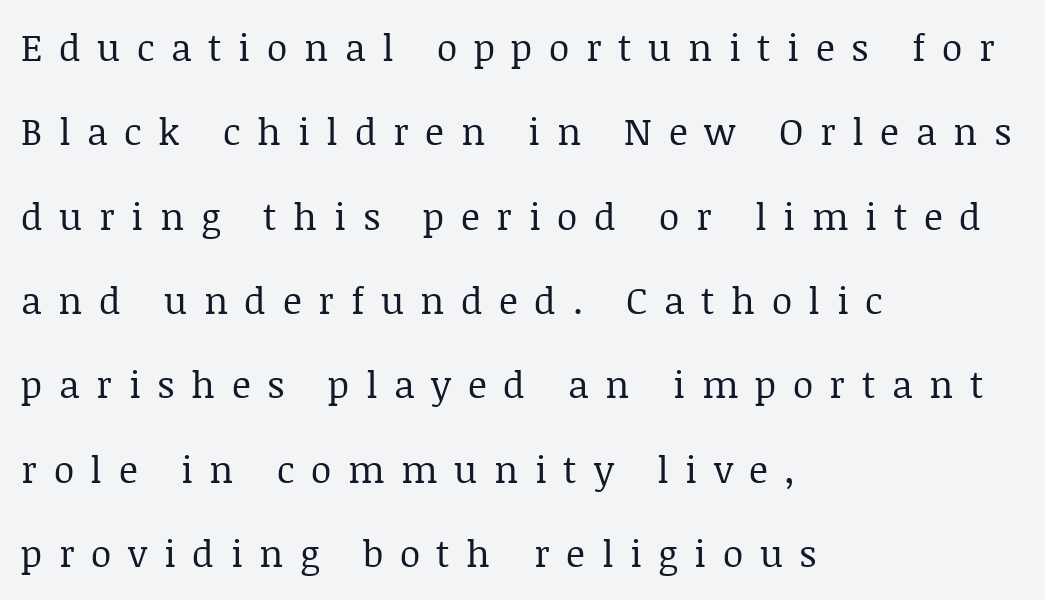
The image shows 37 px regular-weight serif type, upright; set left-aligned, loose line spacing (2.28x), unusually wide letter spacing (+0.45 em), not underlined; low stroke contrast and a large x-height.
